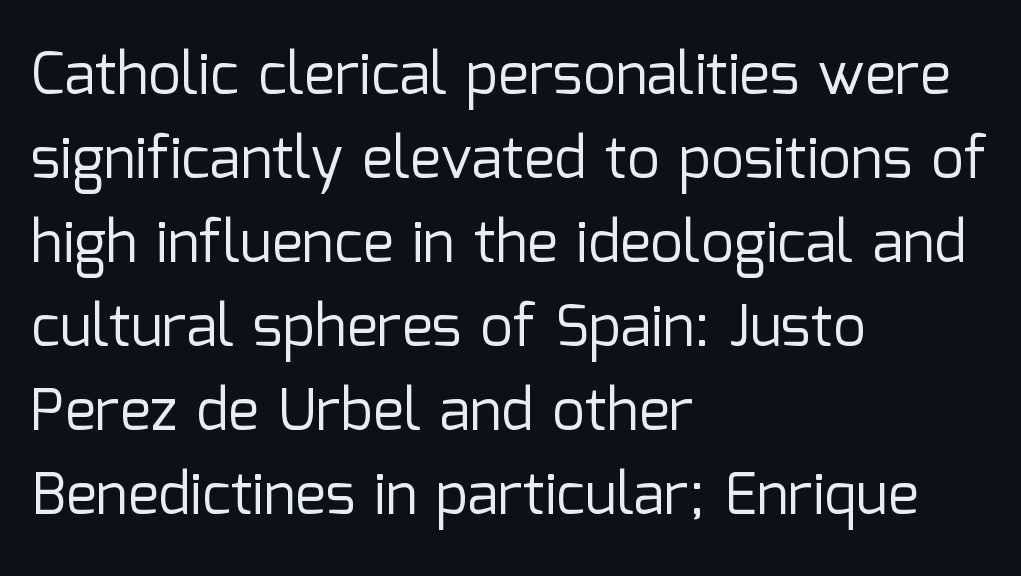
{"serif": "no", "italic": "no", "bold": "no", "weight": "regular", "width": "normal", "stroke_contrast": "low", "x_height": "medium", "monospaced": "no", "underline": "no", "align": "left", "line_spacing": "normal", "line_spacing_ratio": 1.45, "letter_spacing": "normal", "letter_spacing_em": 0.0, "glyph_px": 58}
